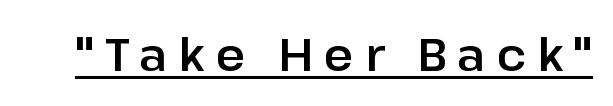
Check the space under the baseline: a stroke is drawn there. Font category for this specimen: sans-serif. The rendering uses natural spacing where letterforms have individual widths. Upright lettering throughout. Compared with typical body copy, the letter spacing here is much looser.
